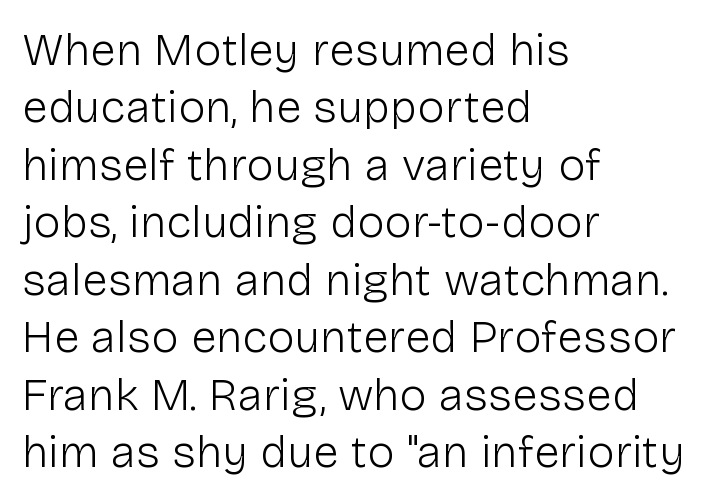
The image shows 46 px light sans-serif type, upright; set left-aligned, normal line spacing (1.25x), normal letter spacing, not underlined; low stroke contrast and a medium x-height.
